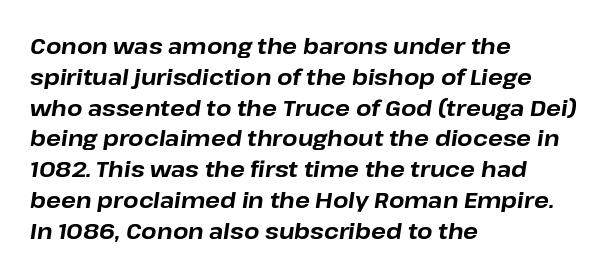
Q: Is the text bold? A: Yes.
Q: Is the text italic (slanted)? A: Yes, it leans right by about 8 degrees.
Q: Is the text underlined? A: No.
Q: How is the paragraph aligned? A: Left-aligned.
Q: Is the spacing between letters normal or unusually wide? A: Normal.
Q: Is the spacing between lines tight, normal or loose? A: Normal.
